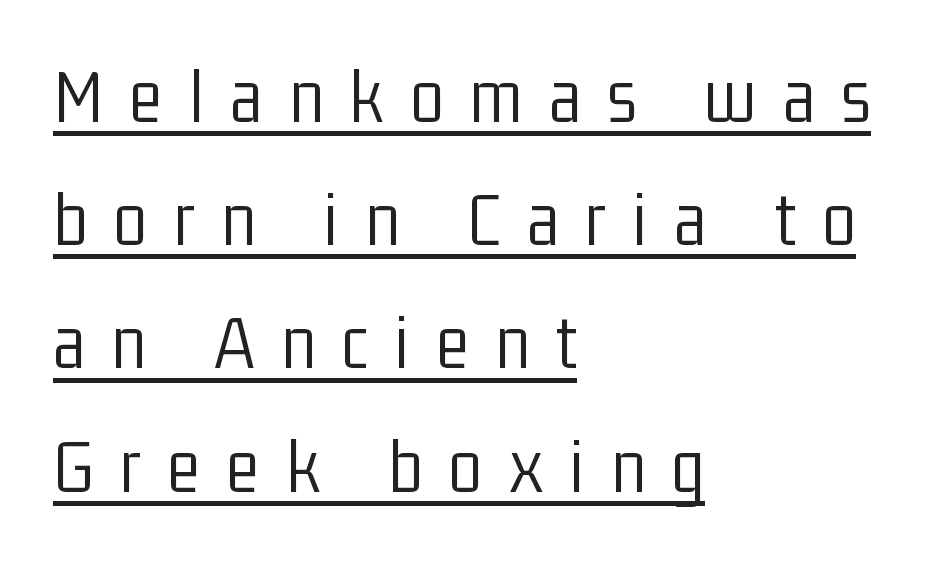
{"serif": "no", "italic": "no", "bold": "no", "weight": "light", "width": "condensed", "stroke_contrast": "low", "x_height": "medium", "monospaced": "no", "underline": "yes", "align": "left", "line_spacing": "normal", "line_spacing_ratio": 1.58, "letter_spacing": "wide", "letter_spacing_em": 0.34, "glyph_px": 78}
